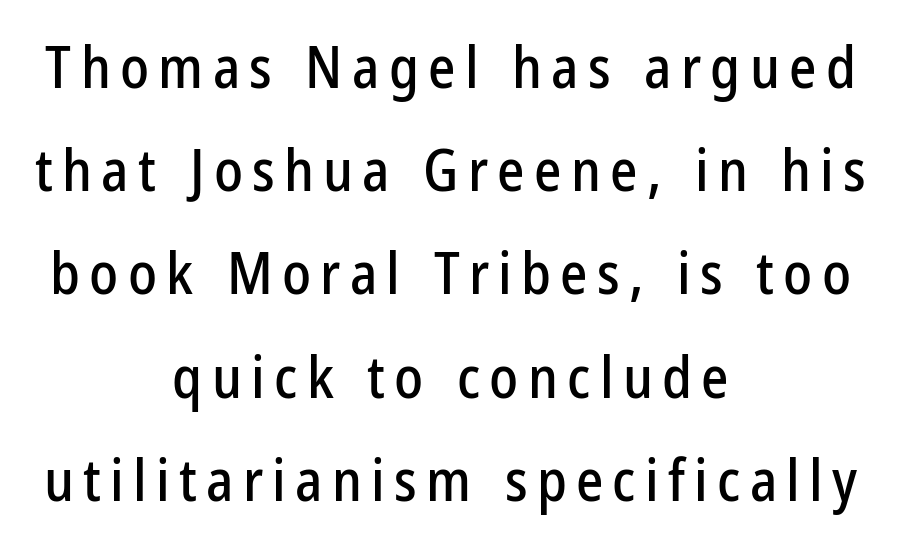
Does the lettering tilt? It doesn't — this is upright. Every row of glyphs is offset so its center matches the block's center. Proportional: the letters do not fall into vertical columns. The area under the type is left untouched. What kind of face is this? One without serifs — a sans.
